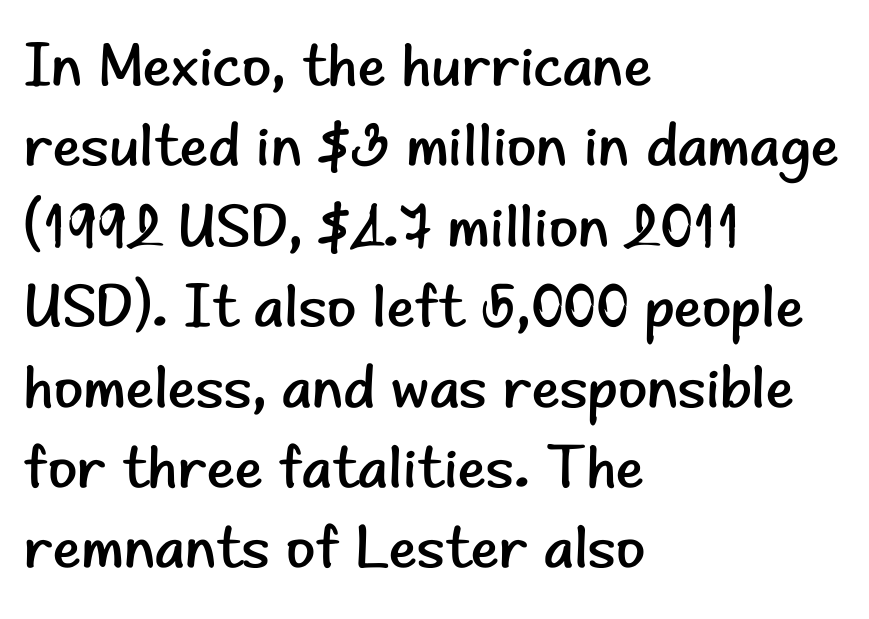
Q: Is the text bold? A: No.
Q: Is the text italic (slanted)? A: No, it is upright.
Q: Is the typeface a serif or a sans-serif typeface? A: Sans-serif.
Q: Is the text underlined? A: No.
Q: How is the paragraph aligned? A: Left-aligned.
Q: Is the spacing between letters normal or unusually wide? A: Normal.
Q: Is the spacing between lines tight, normal or loose? A: Normal.
Q: Width (condensed, normal, or wide)? A: Normal.
Q: Stroke contrast? A: Low.
Q: x-height? A: Small.
Q: Monospaced? A: No.
